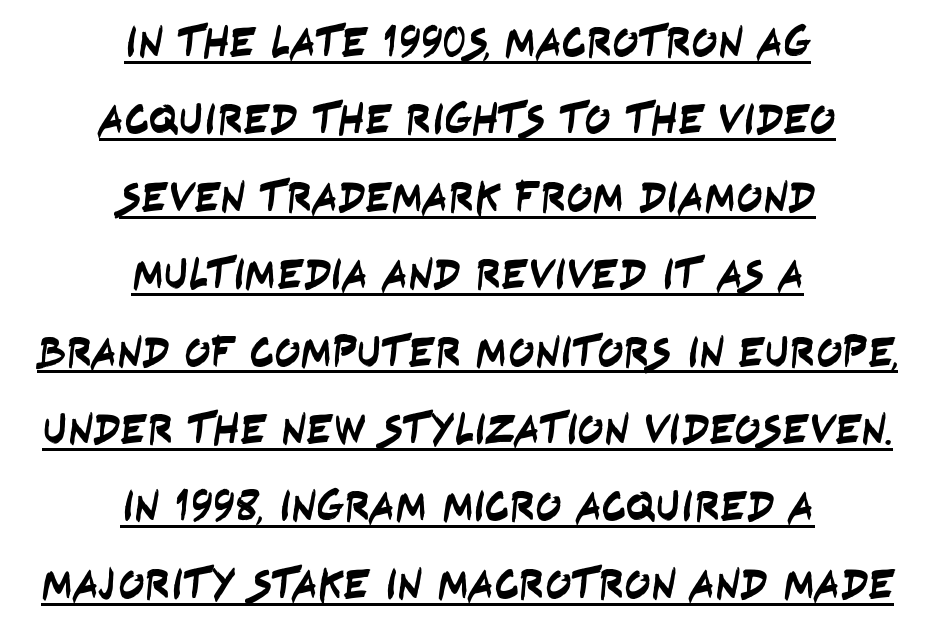
{"serif": "no", "width": "condensed", "stroke_contrast": "low", "x_height": "large", "monospaced": "no", "underline": "yes", "align": "center", "line_spacing_ratio": 1.8, "letter_spacing": "normal", "letter_spacing_em": 0.0, "glyph_px": 43}
